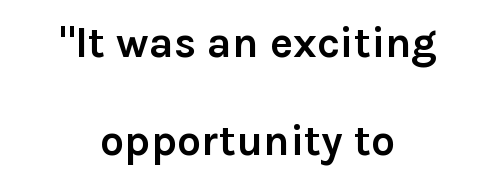
{"serif": "no", "italic": "no", "bold": "yes", "weight": "semibold", "width": "normal", "stroke_contrast": "low", "x_height": "medium", "monospaced": "no", "underline": "no", "align": "center", "line_spacing": "loose", "line_spacing_ratio": 2.27, "letter_spacing": "normal", "letter_spacing_em": 0.0, "glyph_px": 43}
